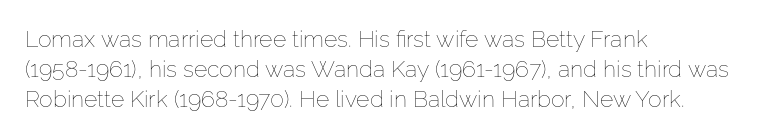
Q: Is the text bold? A: No.
Q: Is the text italic (slanted)? A: No, it is upright.
Q: Is the text underlined? A: No.
Q: How is the paragraph aligned? A: Left-aligned.
Q: Is the spacing between letters normal or unusually wide? A: Normal.
Q: Is the spacing between lines tight, normal or loose? A: Normal.
